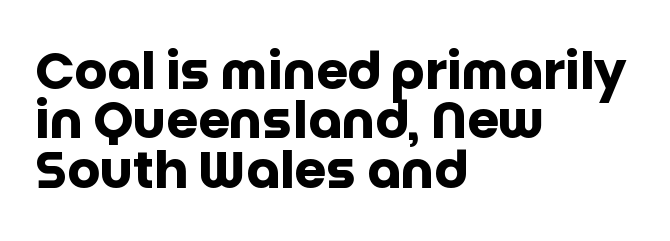
The image shows 51 px heavy sans-serif type, upright; set left-aligned, tight line spacing (0.97x), normal letter spacing, not underlined; low stroke contrast and a large x-height.
